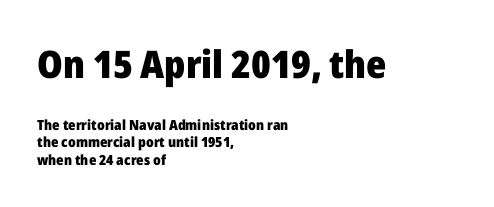
When letters stand straight like this, we call the style roman or upright. Size contrast runs from large at the top to small at the bottom. Inter-character spacing is left at the font's built-in metrics. Emphasis by weight is at full strength: bold.
